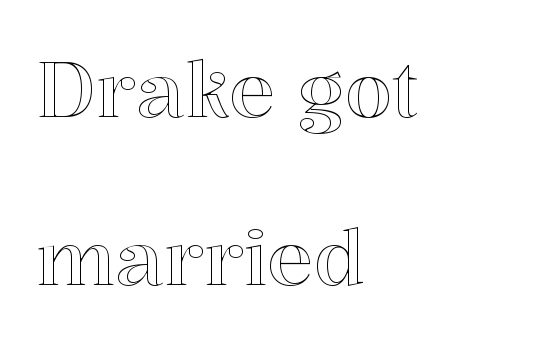
The image shows 77 px text type, upright; set left-aligned, loose line spacing (2.18x), normal letter spacing, not underlined; a medium x-height.
